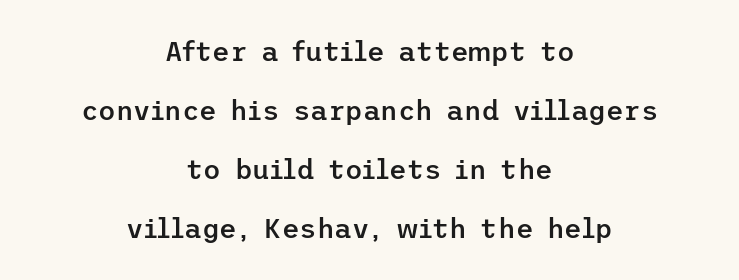
Q: Is the text bold? A: Semi-bold.
Q: Is the text italic (slanted)? A: No, it is upright.
Q: Is the text underlined? A: No.
Q: How is the paragraph aligned? A: Centered.
Q: Is the spacing between letters normal or unusually wide? A: Normal.
Q: Is the spacing between lines tight, normal or loose? A: Loose.
